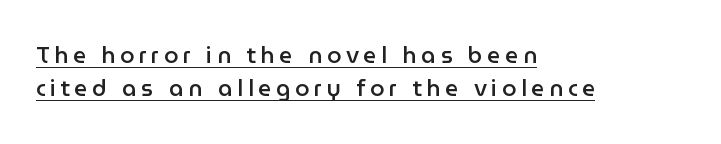
The image shows 23 px text type, upright; set left-aligned, normal line spacing (1.44x), unusually wide letter spacing (+0.2 em), underlined.
